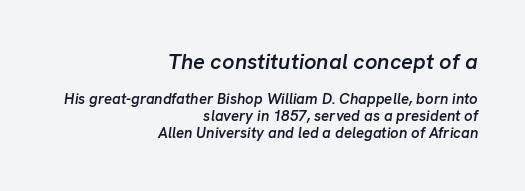
The image shows 22 px text type, italic (leaning right); set right-aligned, tight line spacing (1.13x), normal letter spacing, not underlined; the first (top) block is 1.47x larger.
